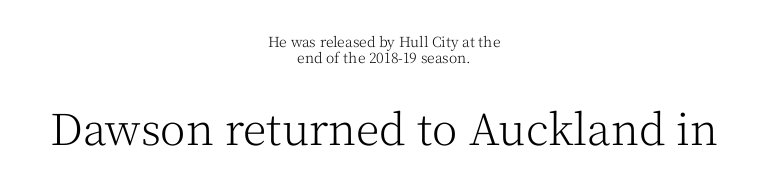
Q: Is the text bold? A: No.
Q: Is the text italic (slanted)? A: No, it is upright.
Q: Is the typeface a serif or a sans-serif typeface? A: Serif.
Q: Is the text underlined? A: No.
Q: How is the paragraph aligned? A: Centered.
Q: Is the spacing between letters normal or unusually wide? A: Normal.
Q: Is the spacing between lines tight, normal or loose? A: Tight.
Q: Which block of text is set in a larger size, the first (top) or the second (bottom)? A: The second (bottom) one.
Q: Width (condensed, normal, or wide)? A: Normal.
Q: Stroke contrast? A: Medium.
Q: x-height? A: Medium.
Q: Monospaced? A: No.
